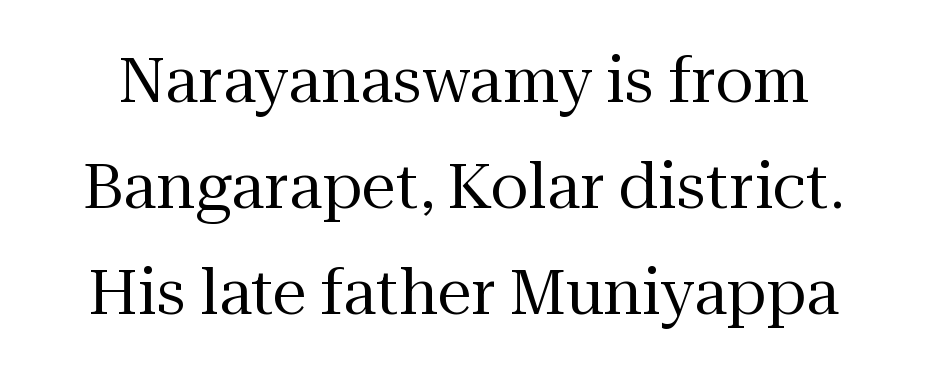
Q: Is the text bold? A: No.
Q: Is the text italic (slanted)? A: No, it is upright.
Q: Is the typeface a serif or a sans-serif typeface? A: Serif.
Q: Is the text underlined? A: No.
Q: Is the spacing between letters normal or unusually wide? A: Normal.
Q: Width (condensed, normal, or wide)? A: Normal.
Q: Stroke contrast? A: Medium.
Q: x-height? A: Medium.
Q: Monospaced? A: No.
